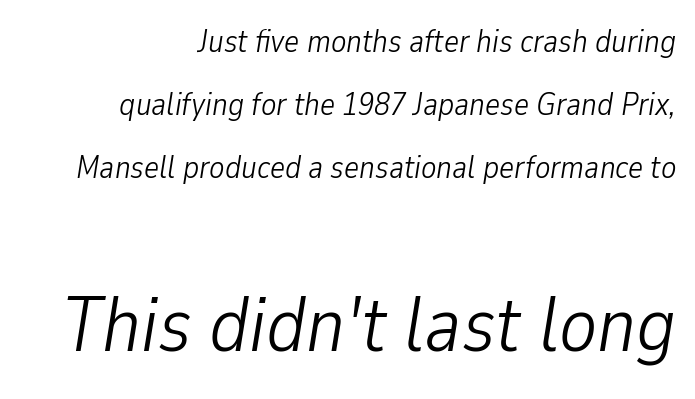
{"italic": "yes", "lean": "right", "slant_degrees": 9, "bold": "no", "weight": "light", "width": "condensed", "stroke_contrast": "low", "x_height": "medium", "monospaced": "no", "underline": "no", "align": "right", "line_spacing": "loose", "line_spacing_ratio": 1.97, "letter_spacing": "normal", "letter_spacing_em": 0.0, "larger_block": "second", "size_ratio": 2.47, "glyph_px": 79}
